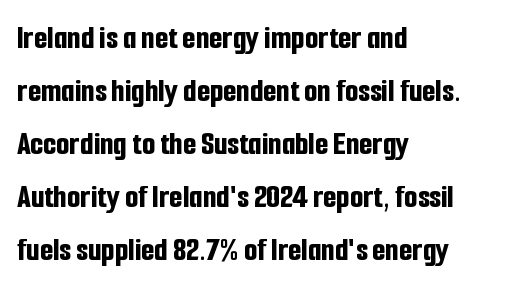
The rendering keeps characters at their native spacing. Typographically, this falls in the sans-serif category. Any mark beneath the type? The region is blank. Tall strokes in this sample are plumb rather than angled. A full-strength bold gives these letters their thick strokes. Reading down the block, your eye returns to a fixed left position each line.
